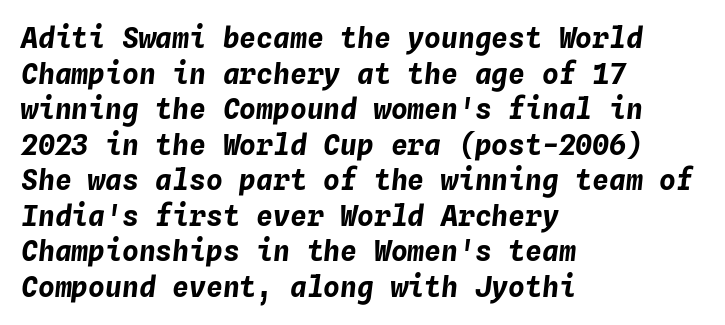
Bare-footed words on every line. Notice how the stems are inclined rather than vertical — that's the hallmark of italics. The passage is arranged the way most books set body copy — flush left. A typesetter would call this monospace, since all characters share one set width. Tracking value appears to be zero — textbook default spacing.
